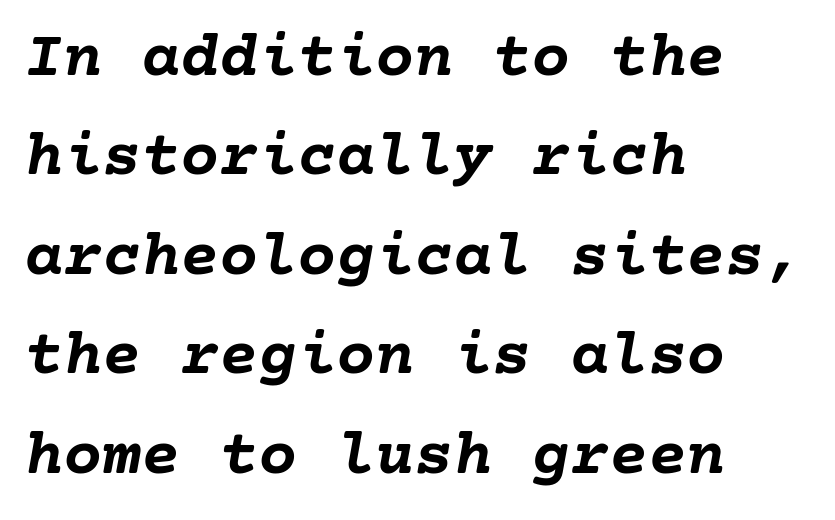
{"italic": "yes", "lean": "right", "slant_degrees": 10, "bold": "yes", "weight": "semibold", "width": "normal", "stroke_contrast": "low", "x_height": "medium", "underline": "no", "align": "left", "line_spacing": "normal", "line_spacing_ratio": 1.53, "letter_spacing": "normal", "letter_spacing_em": 0.0, "glyph_px": 65}
